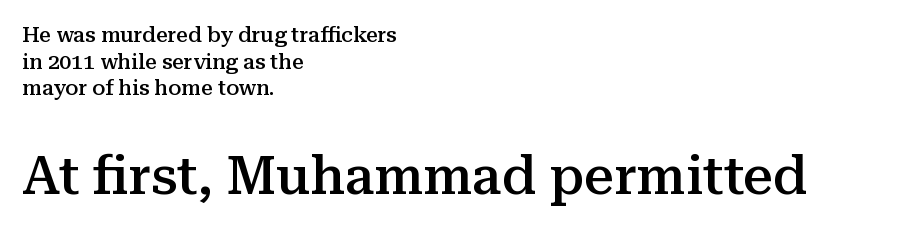
{"serif": "yes", "italic": "no", "bold": "semi", "weight": "semibold", "width": "normal", "stroke_contrast": "medium", "x_height": "medium", "monospaced": "no", "underline": "no", "align": "left", "line_spacing": "normal", "line_spacing_ratio": 1.27, "letter_spacing": "normal", "letter_spacing_em": 0.0, "larger_block": "second", "size_ratio": 2.52, "glyph_px": 53}
